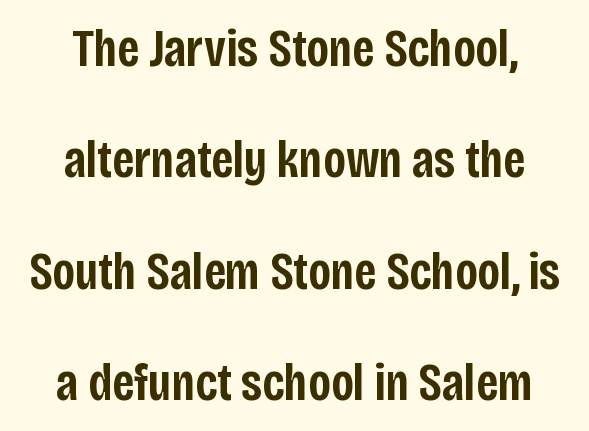
Q: Is the text bold? A: Semi-bold.
Q: Is the text italic (slanted)? A: No, it is upright.
Q: Is the typeface a serif or a sans-serif typeface? A: Sans-serif.
Q: Is the text underlined? A: No.
Q: How is the paragraph aligned? A: Centered.
Q: Is the spacing between letters normal or unusually wide? A: Normal.
Q: Is the spacing between lines tight, normal or loose? A: Loose.
Q: Width (condensed, normal, or wide)? A: Condensed.
Q: Stroke contrast? A: Low.
Q: x-height? A: Large.
Q: Monospaced? A: No.
